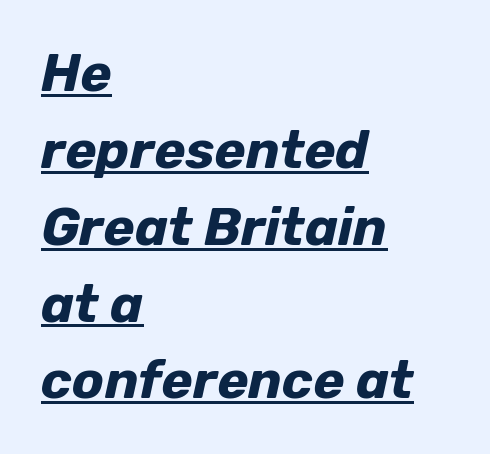
{"italic": "yes", "lean": "right", "slant_degrees": 12, "bold": "yes", "weight": "bold", "width": "normal", "stroke_contrast": "low", "x_height": "medium", "monospaced": "no", "underline": "yes", "align": "left", "line_spacing": "normal", "line_spacing_ratio": 1.45, "letter_spacing": "normal", "letter_spacing_em": 0.0, "glyph_px": 53}
